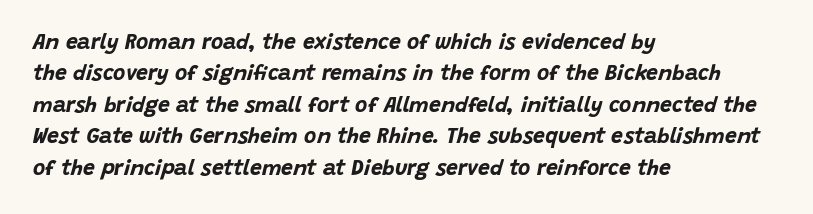
Q: Is the text bold? A: Yes.
Q: Is the text italic (slanted)? A: Yes, it leans right by about 15 degrees.
Q: Is the text underlined? A: No.
Q: How is the paragraph aligned? A: Left-aligned.
Q: Is the spacing between letters normal or unusually wide? A: Normal.
Q: Is the spacing between lines tight, normal or loose? A: Normal.
